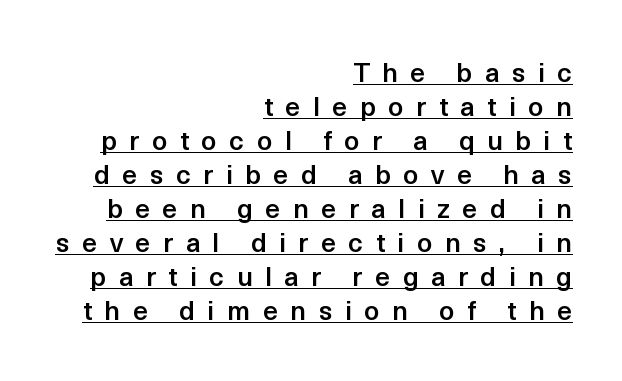
Q: Is the text bold? A: Semi-bold.
Q: Is the text italic (slanted)? A: No, it is upright.
Q: Is the text underlined? A: Yes.
Q: How is the paragraph aligned? A: Right-aligned.
Q: Is the spacing between letters normal or unusually wide? A: Unusually wide.
Q: Is the spacing between lines tight, normal or loose? A: Normal.
